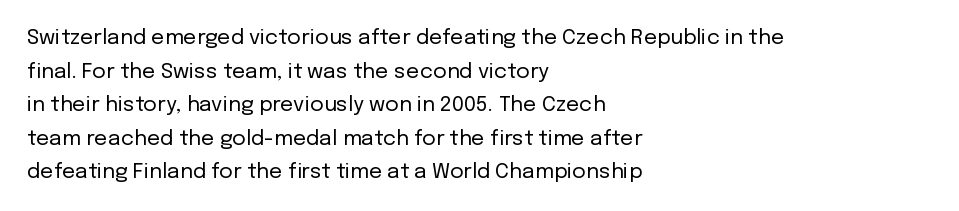
{"italic": "no", "bold": "no", "underline": "no", "align": "left", "line_spacing": "normal", "line_spacing_ratio": 1.6, "letter_spacing": "normal", "letter_spacing_em": 0.0, "glyph_px": 21}
